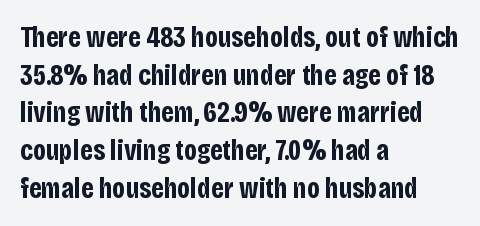
{"serif": "no", "italic": "no", "bold": "yes", "weight": "bold", "width": "condensed", "stroke_contrast": "low", "x_height": "large", "monospaced": "no", "underline": "no", "align": "left", "line_spacing": "normal", "line_spacing_ratio": 1.3, "letter_spacing": "normal", "letter_spacing_em": 0.0, "glyph_px": 29}
